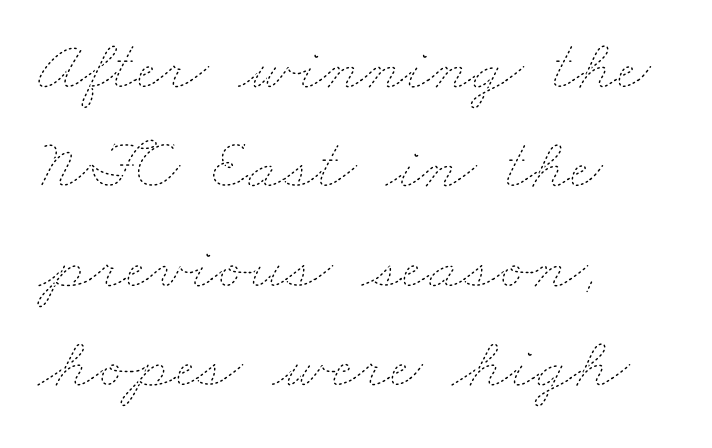
{"bold": "no", "weight": "thin", "width": "wide", "stroke_contrast": "low", "x_height": "small", "monospaced": "no", "underline": "no", "align": "left", "line_spacing": "normal", "line_spacing_ratio": 1.36, "letter_spacing": "normal", "letter_spacing_em": 0.0, "glyph_px": 73}
